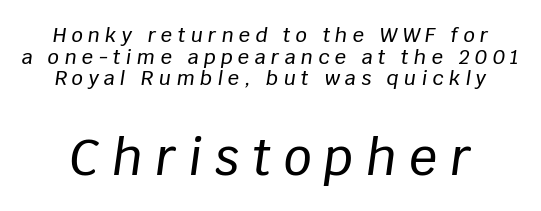
The image shows 49 px text type, italic (leaning right); set tight line spacing (1.08x), unusually wide letter spacing (+0.26 em), not underlined; the second (bottom) block is 2.45x larger; low stroke contrast and a large x-height.
